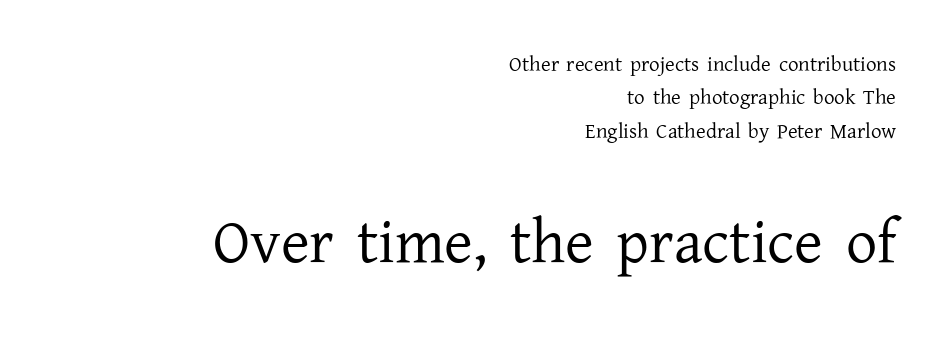
Block two is the big one; block one sits smaller above it. The rendering keeps characters at their native spacing. Regular leading. The strip under each line holds only bare page. Ink coverage per letter is moderate at most.
